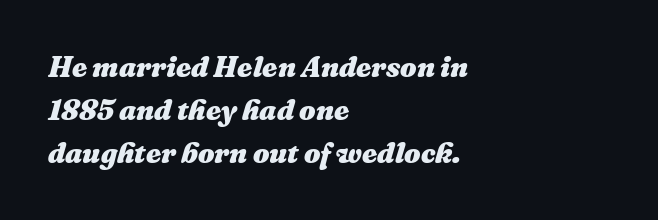
{"italic": "yes", "lean": "right", "slant_degrees": 16, "bold": "yes", "weight": "heavy", "width": "normal", "stroke_contrast": "medium", "x_height": "medium", "monospaced": "no", "underline": "no", "align": "left", "line_spacing": "normal", "line_spacing_ratio": 1.49, "letter_spacing": "normal", "letter_spacing_em": 0.0, "glyph_px": 29}
